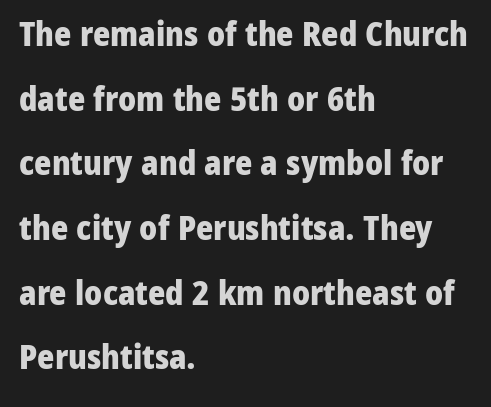
Q: Is the text bold? A: Yes.
Q: Is the text italic (slanted)? A: No, it is upright.
Q: Is the typeface a serif or a sans-serif typeface? A: Sans-serif.
Q: Is the text underlined? A: No.
Q: How is the paragraph aligned? A: Left-aligned.
Q: Is the spacing between letters normal or unusually wide? A: Normal.
Q: Is the spacing between lines tight, normal or loose? A: Loose.
Q: Width (condensed, normal, or wide)? A: Normal.
Q: Stroke contrast? A: Low.
Q: x-height? A: Medium.
Q: Monospaced? A: No.
